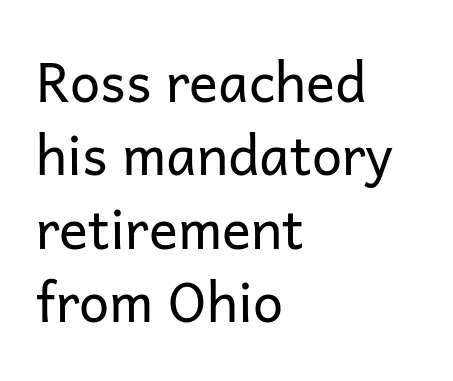
Rendered with straight, roman letterforms. Is there much room between lines? A standard amount, neither cramped nor airy. All the whitespace from short lines collects on the right. Type style note: lacks serifs.
